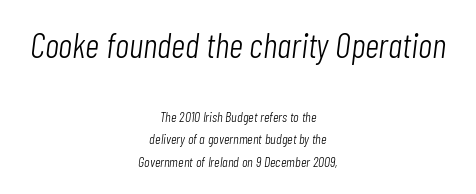
The image shows 35 px light, condensed type, italic (leaning right); set centered, normal line spacing (1.62x), normal letter spacing, not underlined; the first (top) block is 2.5x larger; low stroke contrast and a medium x-height.
